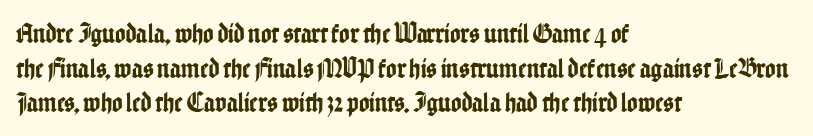
The image shows 28 px condensed sans-serif type, upright; set left-aligned, line spacing 1.24x, normal letter spacing, not underlined; low stroke contrast and a medium x-height.
